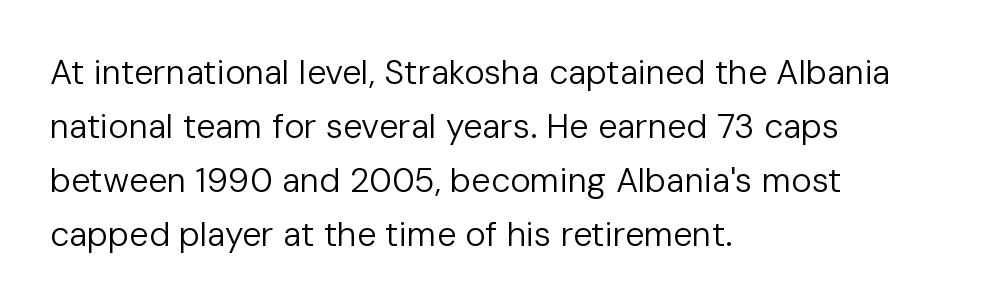
The baseline area is clear. Short and long lines alike share a common starting point at left. Italic? Not at all — the glyphs are vertical. Students, note that the glyphs here touch the page at normal intervals. The passage shown is typed in a proportional face where columns would drift. The characters are drawn with everyday or finer stroke widths.
